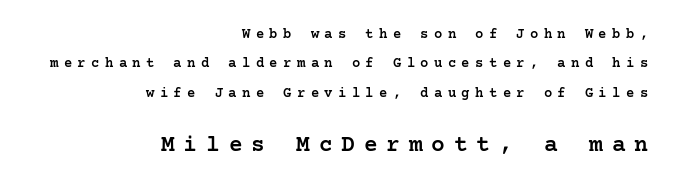
This rendering features lettering with no underline. The line texture is sparse and dotted thanks to wide tracking. Italic: no, the glyphs are upright roman. Stems and bowls a touch heavier than normal — semibold. Reading down the column, the eye jumps a long way to each next line.
